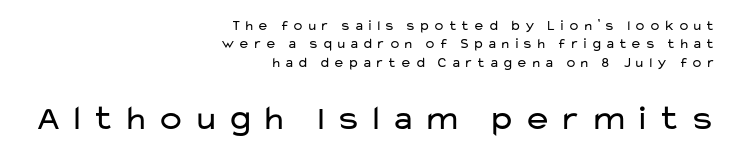
The block sitting lower on the canvas is the one with enlarged characters. Compared with typical paragraphs, the rows here are spaced about the same. The font's upright variant was chosen for this text. The compositor pushed each line to the right boundary. The baseline area is clear.
